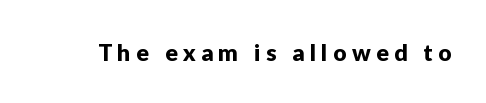
In terms of posture, this sample is upright. Bare-footed words on every line. Each word looks stretched out because of the extra space between its letters.
